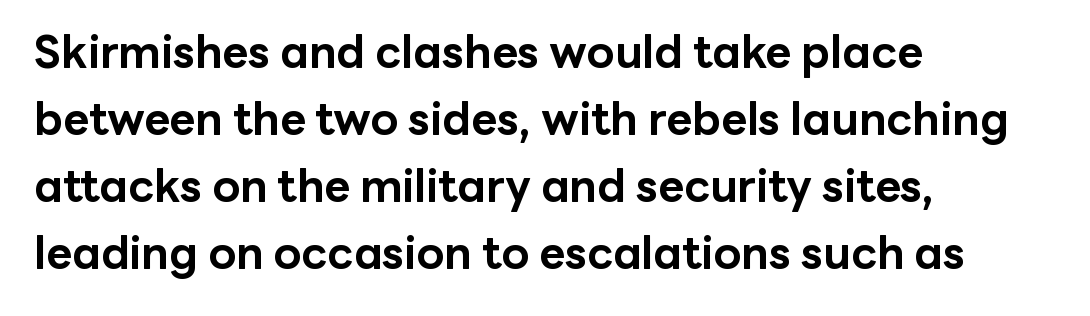
The image shows 45 px bold sans-serif type, upright; set left-aligned, normal line spacing (1.49x), normal letter spacing, not underlined; low stroke contrast and a medium x-height.
